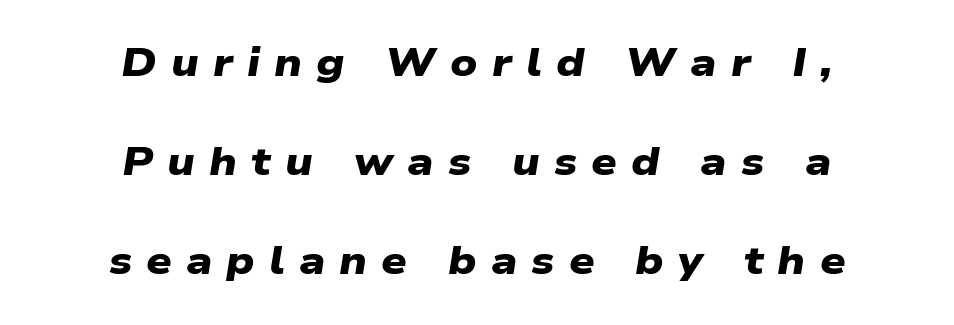
Regarding serifs, this sample does without them. Look at the tracking — it's clearly loosened, letters drifting apart. Heavy, bold letterforms. In CSS terms this would be text-align: center.
